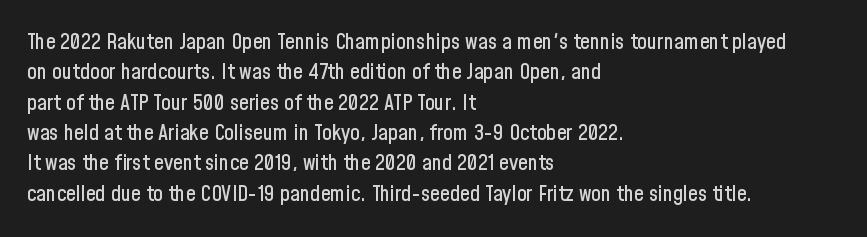
{"italic": "no", "underline": "no", "align": "left", "line_spacing": "normal", "line_spacing_ratio": 1.38, "letter_spacing": "normal", "letter_spacing_em": 0.0, "glyph_px": 22}
